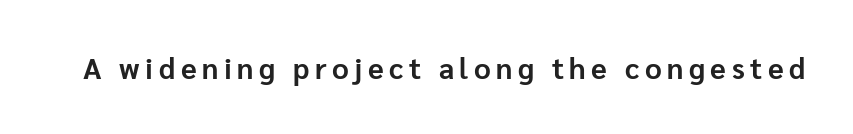
Q: Is the text bold? A: Yes.
Q: Is the text italic (slanted)? A: No, it is upright.
Q: Is the typeface a serif or a sans-serif typeface? A: Sans-serif.
Q: Is the text underlined? A: No.
Q: Width (condensed, normal, or wide)? A: Normal.
Q: Stroke contrast? A: Low.
Q: x-height? A: Medium.
Q: Monospaced? A: No.
